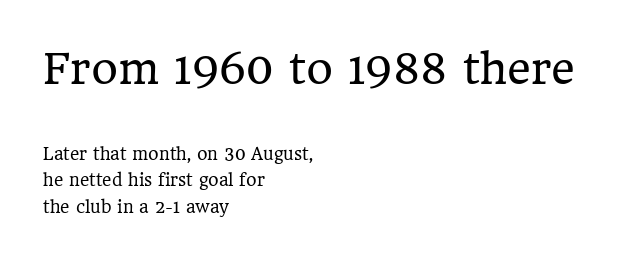
{"serif": "yes", "italic": "no", "bold": "no", "weight": "regular", "width": "normal", "stroke_contrast": "low", "x_height": "medium", "monospaced": "no", "underline": "no", "align": "left", "line_spacing": "normal", "line_spacing_ratio": 1.66, "letter_spacing": "normal", "letter_spacing_em": 0.0, "larger_block": "first", "size_ratio": 2.56, "glyph_px": 41}
